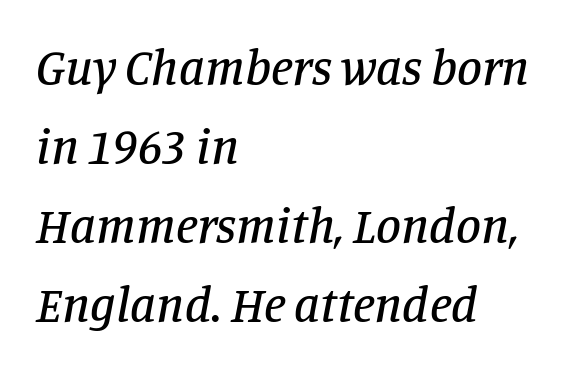
Q: Is the text italic (slanted)? A: Yes, it leans right by about 11 degrees.
Q: Is the typeface a serif or a sans-serif typeface? A: Serif.
Q: Is the text underlined? A: No.
Q: How is the paragraph aligned? A: Left-aligned.
Q: Is the spacing between letters normal or unusually wide? A: Normal.
Q: Is the spacing between lines tight, normal or loose? A: Normal.
Q: Width (condensed, normal, or wide)? A: Normal.
Q: Stroke contrast? A: Low.
Q: x-height? A: Large.
Q: Monospaced? A: No.
